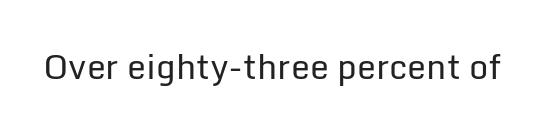
{"serif": "no", "italic": "no", "bold": "no", "weight": "regular", "width": "normal", "stroke_contrast": "low", "x_height": "medium", "monospaced": "no", "underline": "no", "letter_spacing": "normal", "letter_spacing_em": 0.0, "glyph_px": 34}
